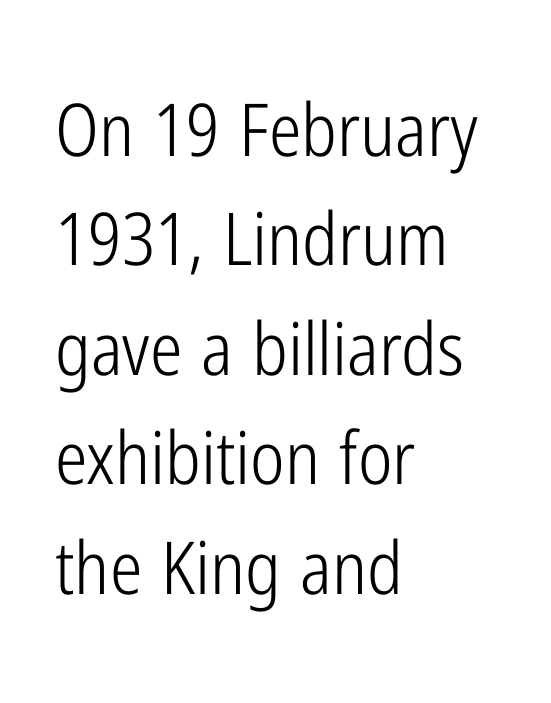
The image shows 73 px light, condensed sans-serif type, upright; set left-aligned, normal line spacing (1.5x), normal letter spacing, not underlined; low stroke contrast and a medium x-height.
